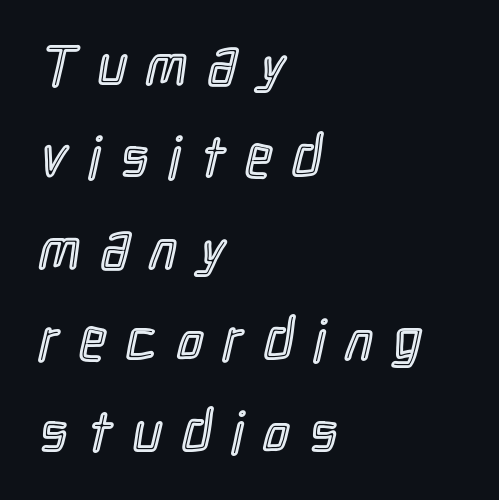
Q: Is the text italic (slanted)? A: Yes.
Q: Is the text underlined? A: No.
Q: How is the paragraph aligned? A: Left-aligned.
Q: Is the spacing between letters normal or unusually wide? A: Unusually wide.
Q: Is the spacing between lines tight, normal or loose? A: Normal.
Q: Width (condensed, normal, or wide)? A: Condensed.
Q: x-height? A: Medium.
Q: Monospaced? A: No.
